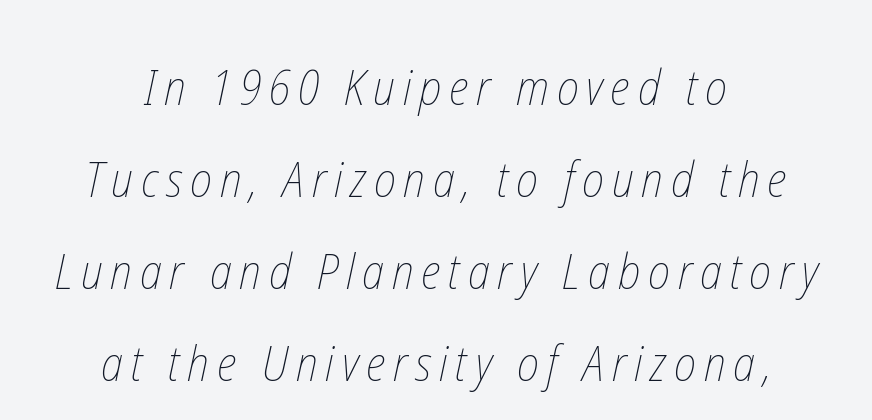
{"bold": "no", "weight": "thin", "width": "condensed", "stroke_contrast": "low", "x_height": "medium", "monospaced": "no", "underline": "no", "align": "center", "line_spacing_ratio": 1.88, "glyph_px": 49}
